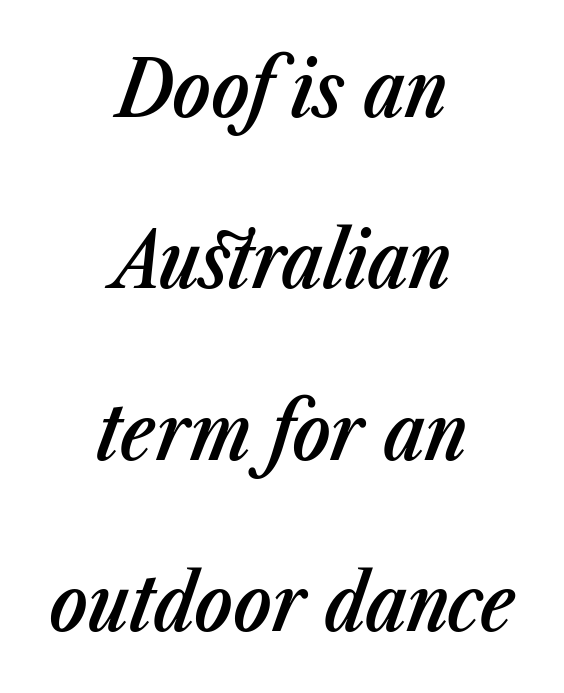
{"italic": "yes", "lean": "right", "slant_degrees": 23, "bold": "semi", "weight": "semibold", "width": "condensed", "stroke_contrast": "low", "x_height": "medium", "monospaced": "no", "underline": "no", "align": "center", "line_spacing": "loose", "line_spacing_ratio": 2.17, "letter_spacing": "normal", "letter_spacing_em": 0.0, "glyph_px": 79}
